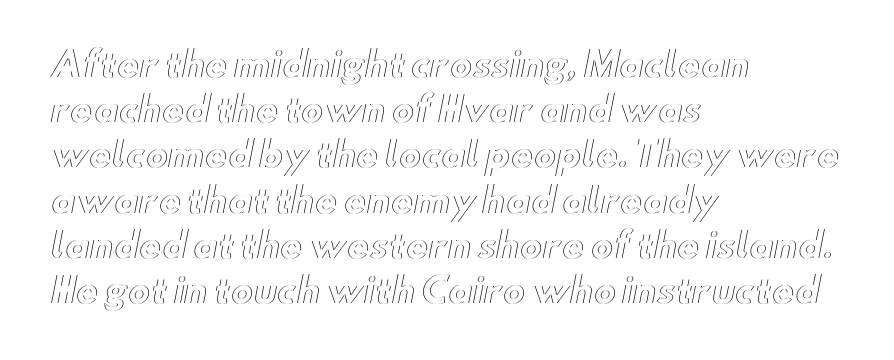
{"width": "wide", "x_height": "small", "monospaced": "no", "underline": "no", "align": "left", "line_spacing": "normal", "line_spacing_ratio": 1.33, "letter_spacing": "normal", "letter_spacing_em": 0.0, "glyph_px": 34}
